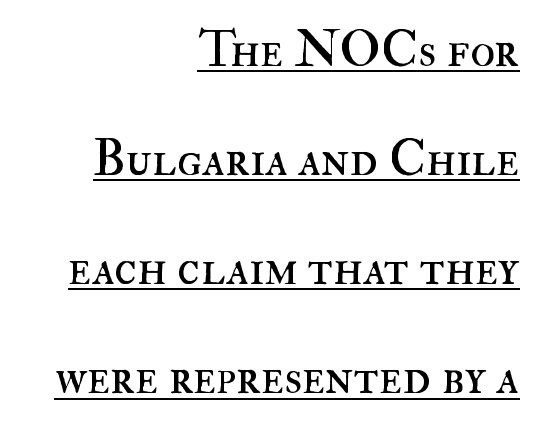
The image shows 51 px regular-weight type, upright; set right-aligned, loose line spacing (2.14x), normal letter spacing, underlined; high stroke contrast and a small x-height.
